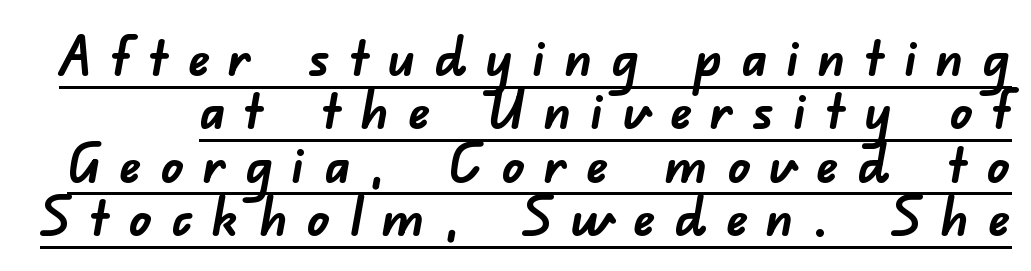
Q: Is the text bold? A: Yes.
Q: Is the typeface a serif or a sans-serif typeface? A: Sans-serif.
Q: Is the text underlined? A: Yes.
Q: Is the spacing between letters normal or unusually wide? A: Unusually wide.
Q: Is the spacing between lines tight, normal or loose? A: Tight.
Q: Width (condensed, normal, or wide)? A: Normal.
Q: Stroke contrast? A: Low.
Q: x-height? A: Small.
Q: Monospaced? A: No.
